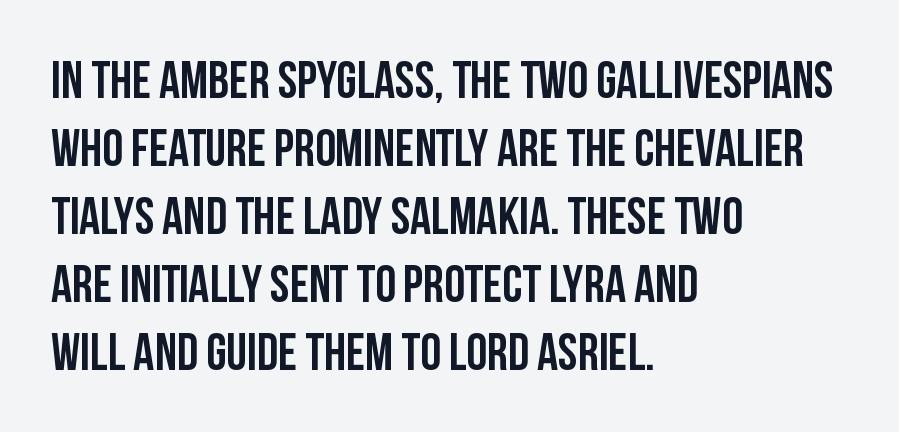
{"serif": "no", "italic": "no", "bold": "yes", "weight": "semibold", "width": "condensed", "stroke_contrast": "low", "x_height": "large", "monospaced": "no", "underline": "no", "align": "left", "line_spacing": "normal", "line_spacing_ratio": 1.31, "letter_spacing": "normal", "letter_spacing_em": 0.0, "glyph_px": 52}
